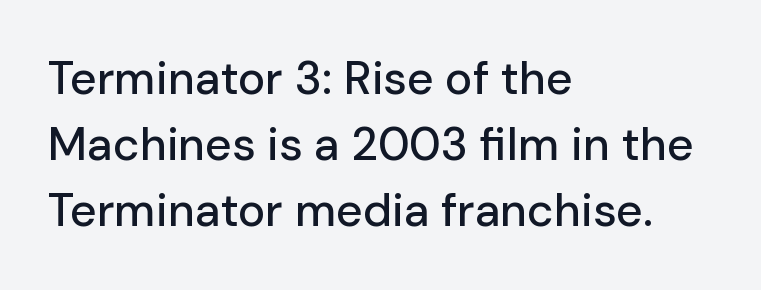
Q: Is the text italic (slanted)? A: No, it is upright.
Q: Is the typeface a serif or a sans-serif typeface? A: Sans-serif.
Q: Is the text underlined? A: No.
Q: How is the paragraph aligned? A: Left-aligned.
Q: Is the spacing between letters normal or unusually wide? A: Normal.
Q: Is the spacing between lines tight, normal or loose? A: Normal.
Q: Width (condensed, normal, or wide)? A: Normal.
Q: Stroke contrast? A: Low.
Q: x-height? A: Medium.
Q: Monospaced? A: No.
